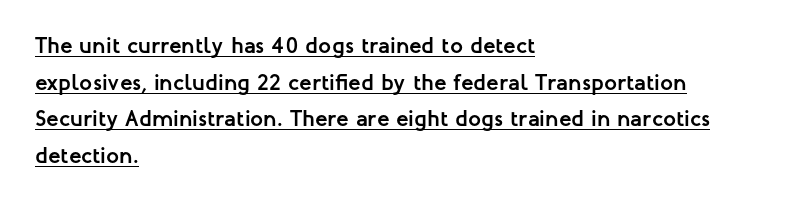
The image shows 23 px bold type, upright; set left-aligned, normal line spacing (1.59x), normal letter spacing, underlined.
